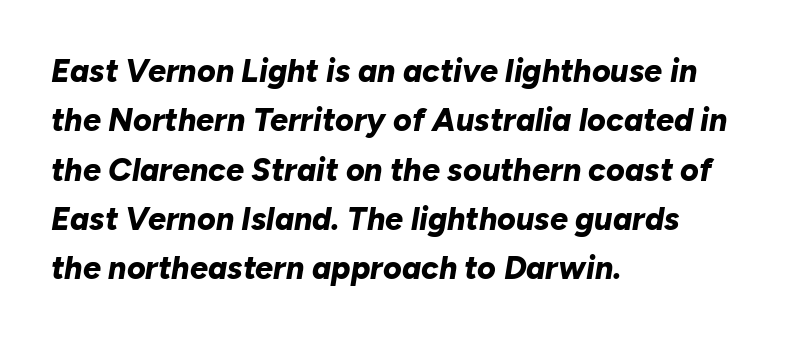
Q: Is the text bold? A: Yes.
Q: Is the text italic (slanted)? A: Yes, it leans right by about 10 degrees.
Q: Is the text underlined? A: No.
Q: How is the paragraph aligned? A: Left-aligned.
Q: Is the spacing between letters normal or unusually wide? A: Normal.
Q: Is the spacing between lines tight, normal or loose? A: Normal.
Q: Width (condensed, normal, or wide)? A: Normal.
Q: Stroke contrast? A: Low.
Q: x-height? A: Medium.
Q: Monospaced? A: No.
